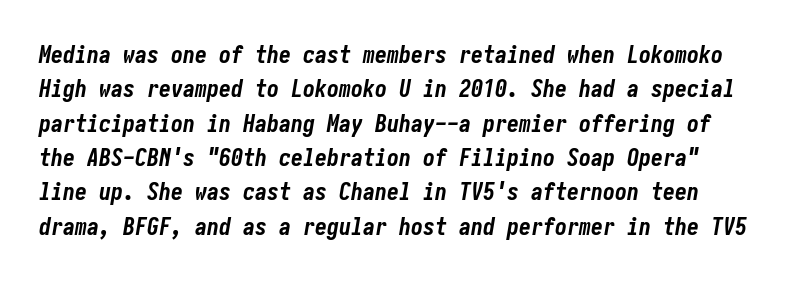
The characters look thick and weighty, a clear bold. The font's italic variant was chosen for this text. The space between consecutive lines is moderate. Does extra space separate the letters? No, they use regular spacing.
